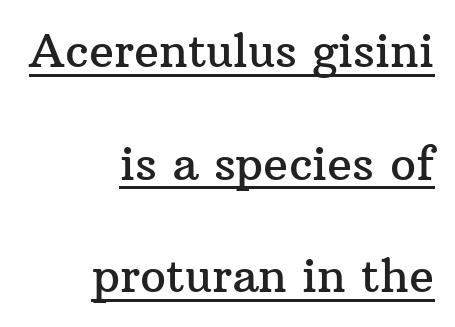
The image shows 46 px serif type, upright; set right-aligned, loose line spacing (2.45x), normal letter spacing, underlined; medium stroke contrast and a medium x-height.
